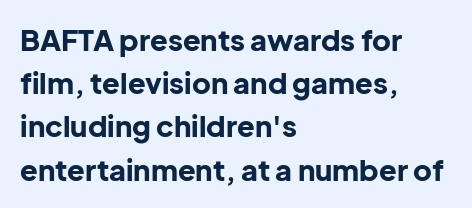
{"serif": "no", "italic": "no", "bold": "yes", "weight": "bold", "width": "normal", "stroke_contrast": "low", "x_height": "medium", "monospaced": "no", "underline": "no", "align": "left", "line_spacing": "normal", "line_spacing_ratio": 1.49, "letter_spacing": "normal", "letter_spacing_em": 0.0, "glyph_px": 29}
